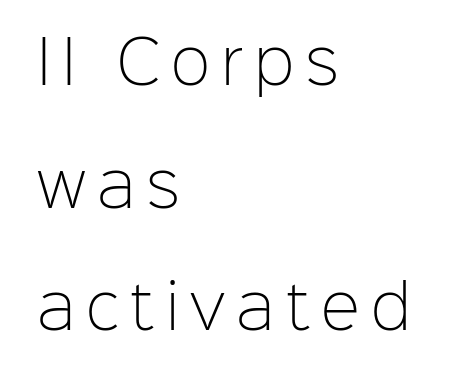
Letterform terminals end flat and unadorned throughout the passage. No word sits above an underline. Caption: face not bold, strokes unweighted. The passage shown is typed in a proportional face where columns would drift. The leading is generous, giving the passage an open texture.
